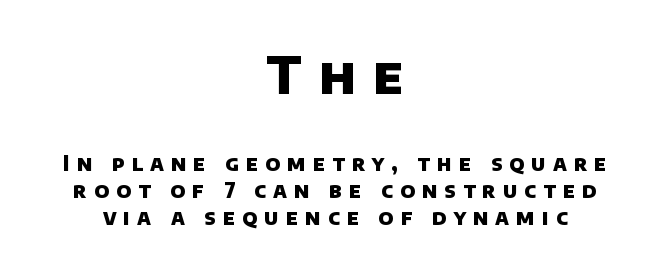
Bigger letters appear in the top chunk; the bottom chunk is reduced. The rendering shows plain stroke endings on the letterforms — a sans-serif design. Character widths vary here, with narrow letters taking less room than wide ones. Descenders hang freely into open space. Line spacing here is normal.
